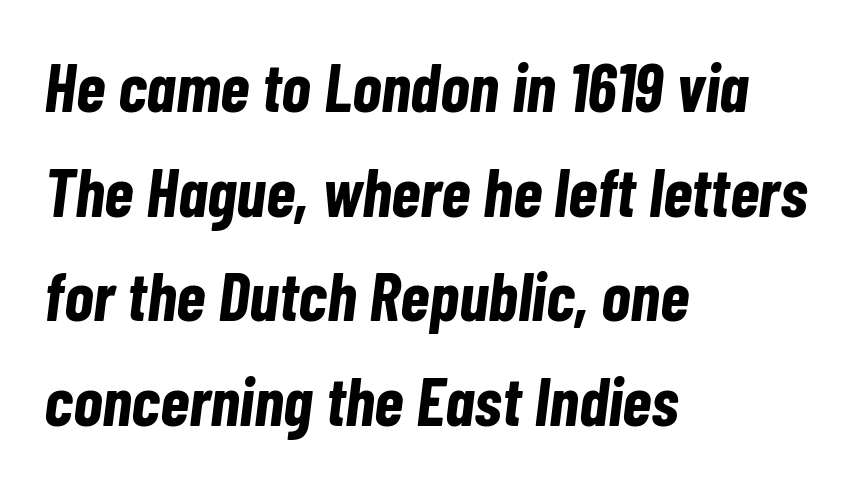
{"italic": "yes", "lean": "right", "slant_degrees": 7, "bold": "yes", "weight": "bold", "width": "condensed", "stroke_contrast": "low", "x_height": "medium", "monospaced": "no", "underline": "no", "align": "left", "line_spacing": "normal", "line_spacing_ratio": 1.54, "letter_spacing": "normal", "letter_spacing_em": 0.0, "glyph_px": 68}
